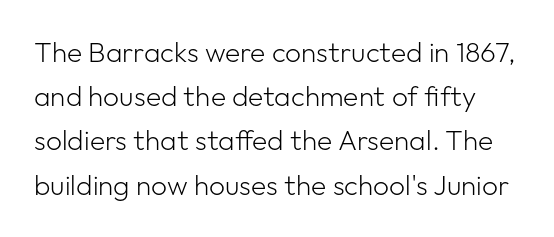
{"serif": "no", "italic": "no", "bold": "no", "weight": "light", "width": "normal", "stroke_contrast": "low", "x_height": "medium", "monospaced": "no", "underline": "no", "line_spacing": "normal", "line_spacing_ratio": 1.58, "letter_spacing": "normal", "letter_spacing_em": 0.0, "glyph_px": 28}
